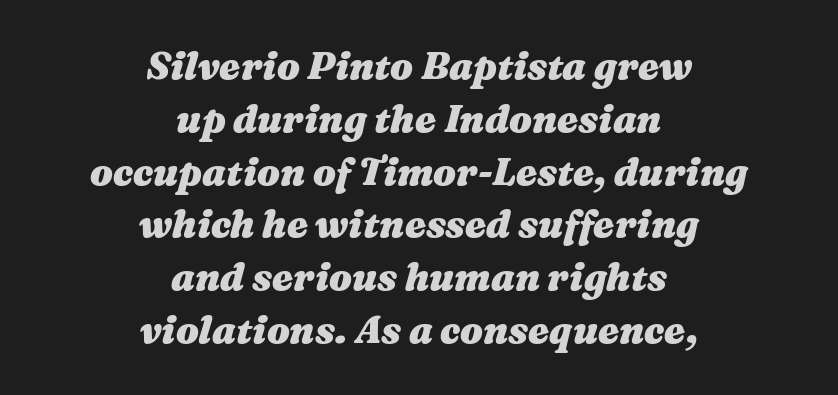
{"italic": "yes", "lean": "right", "slant_degrees": 16, "bold": "yes", "weight": "heavy", "width": "wide", "stroke_contrast": "medium", "x_height": "medium", "monospaced": "no", "underline": "no", "align": "center", "line_spacing": "normal", "line_spacing_ratio": 1.39, "letter_spacing": "normal", "letter_spacing_em": 0.0, "glyph_px": 38}
